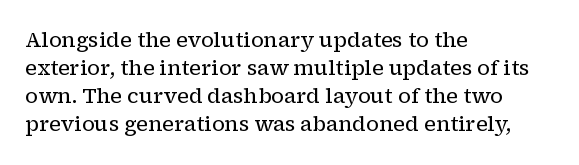
{"italic": "no", "bold": "no", "underline": "no", "align": "left", "line_spacing": "normal", "line_spacing_ratio": 1.34, "letter_spacing": "normal", "letter_spacing_em": 0.0, "glyph_px": 21}
